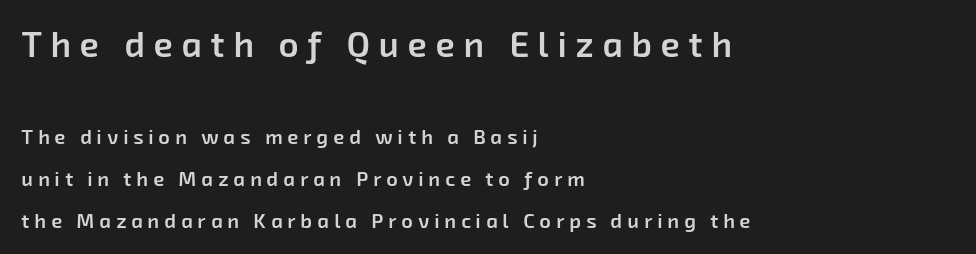
{"serif": "no", "bold": "semi", "weight": "semibold", "width": "normal", "stroke_contrast": "low", "x_height": "medium", "monospaced": "no", "underline": "no", "align": "left", "line_spacing": "loose", "line_spacing_ratio": 2.11, "letter_spacing": "wide", "letter_spacing_em": 0.25, "larger_block": "first", "size_ratio": 1.75, "glyph_px": 35}
